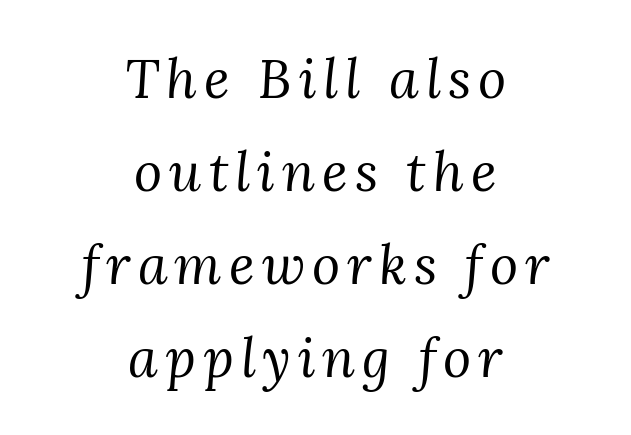
The image shows 54 px regular-weight serif type, italic (leaning right); set centered, line spacing 1.72x, not underlined; medium stroke contrast and a medium x-height.
